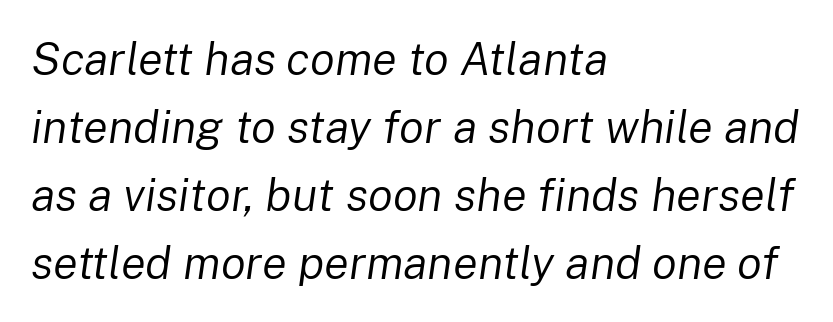
The image shows 46 px regular-weight type, italic (leaning right); set left-aligned, normal line spacing (1.48x), normal letter spacing, not underlined; low stroke contrast and a medium x-height.
